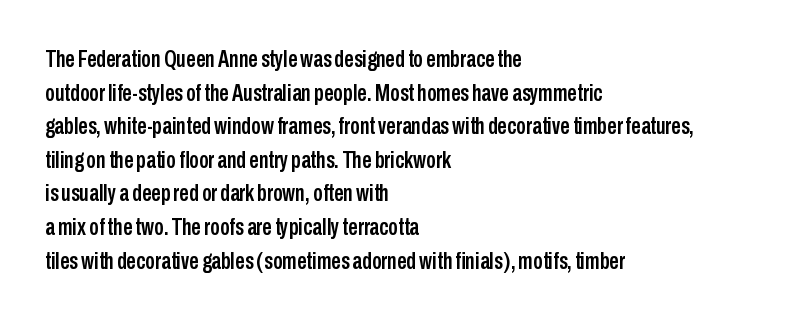
Q: Is the text italic (slanted)? A: No, it is upright.
Q: Is the text underlined? A: No.
Q: How is the paragraph aligned? A: Left-aligned.
Q: Is the spacing between letters normal or unusually wide? A: Normal.
Q: Is the spacing between lines tight, normal or loose? A: Normal.
